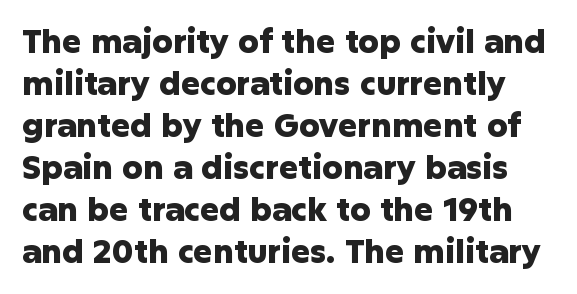
Vertical strokes here are truly vertical. Weight: bold. This rendering features lettering with no underline. Here the designer chose a conventional face with non-uniform glyph widths. The lines sit at an ordinary, default distance from one another. This rendering leaves character spacing at its baseline value.
